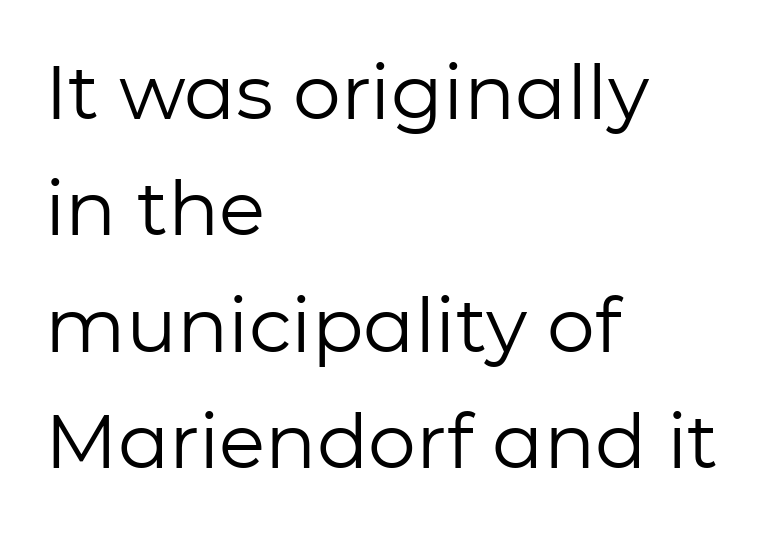
Q: Is the text bold? A: No.
Q: Is the text italic (slanted)? A: No, it is upright.
Q: Is the typeface a serif or a sans-serif typeface? A: Sans-serif.
Q: Is the text underlined? A: No.
Q: How is the paragraph aligned? A: Left-aligned.
Q: Is the spacing between letters normal or unusually wide? A: Normal.
Q: Is the spacing between lines tight, normal or loose? A: Normal.
Q: Width (condensed, normal, or wide)? A: Normal.
Q: Stroke contrast? A: Low.
Q: x-height? A: Medium.
Q: Monospaced? A: No.
